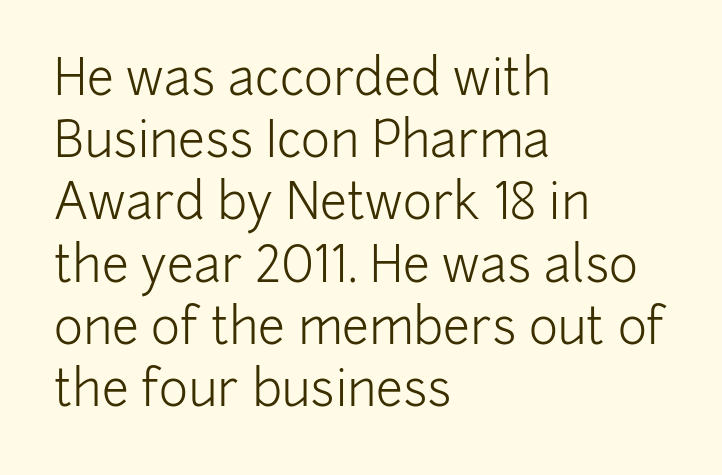
The image shows 49 px light sans-serif type, upright; set left-aligned, normal line spacing (1.27x), normal letter spacing, not underlined; low stroke contrast and a medium x-height.
